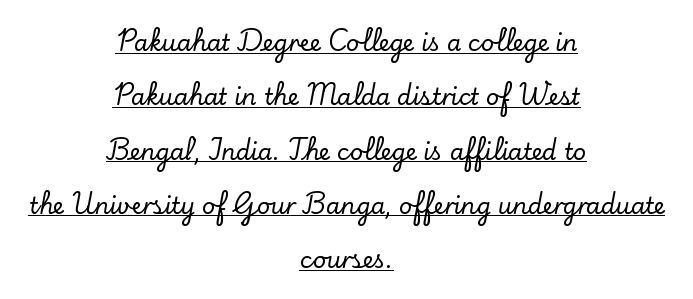
Q: Is the text italic (slanted)? A: Yes.
Q: Is the text underlined? A: Yes.
Q: How is the paragraph aligned? A: Centered.
Q: Is the spacing between letters normal or unusually wide? A: Normal.
Q: Is the spacing between lines tight, normal or loose? A: Loose.
